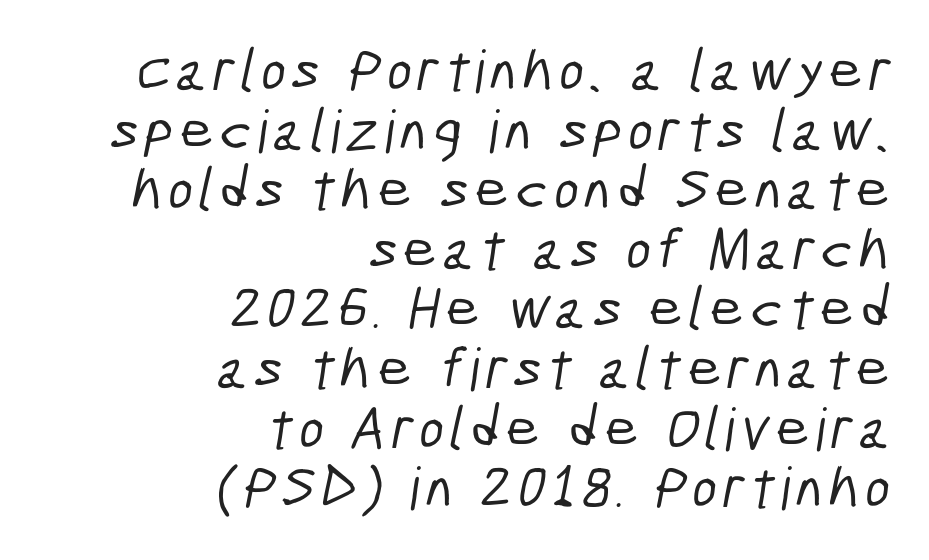
The image shows 59 px condensed sans-serif type; set right-aligned, tight line spacing (1.01x), not underlined; low stroke contrast and a medium x-height.
